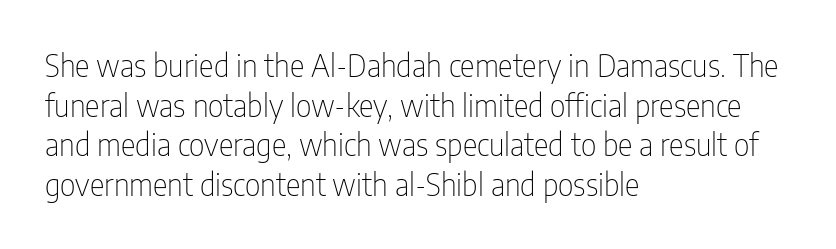
The foot of each line stays bare and open. Is this a fixed-width face? No — the glyphs have proportional, varying widths. The type sits square on the baseline with zero lean. If you measured baseline to baseline, you'd find a middling distance. This rendering employs a face without finishing strokes, i.e., a sans-serif. Every row of glyphs begins at an identical x-position on the left.
